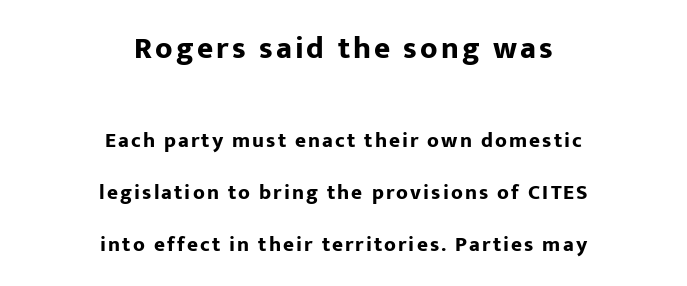
Q: Is the text bold? A: Yes.
Q: Is the text italic (slanted)? A: No, it is upright.
Q: Is the typeface a serif or a sans-serif typeface? A: Sans-serif.
Q: Is the text underlined? A: No.
Q: How is the paragraph aligned? A: Centered.
Q: Is the spacing between lines tight, normal or loose? A: Loose.
Q: Which block of text is set in a larger size, the first (top) or the second (bottom)? A: The first (top) one.
Q: Width (condensed, normal, or wide)? A: Normal.
Q: Stroke contrast? A: Low.
Q: x-height? A: Medium.
Q: Monospaced? A: No.
